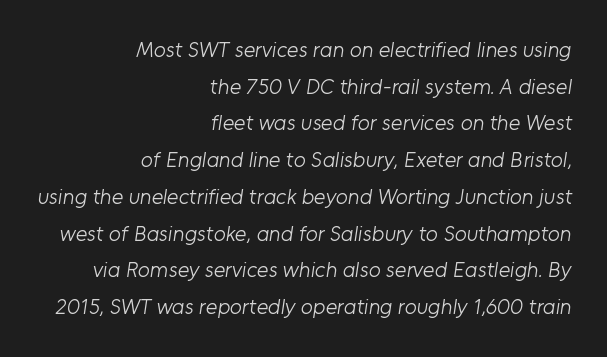
Q: Is the text bold? A: No.
Q: Is the text underlined? A: No.
Q: How is the paragraph aligned? A: Right-aligned.
Q: Is the spacing between letters normal or unusually wide? A: Normal.
Q: Is the spacing between lines tight, normal or loose? A: Normal.
